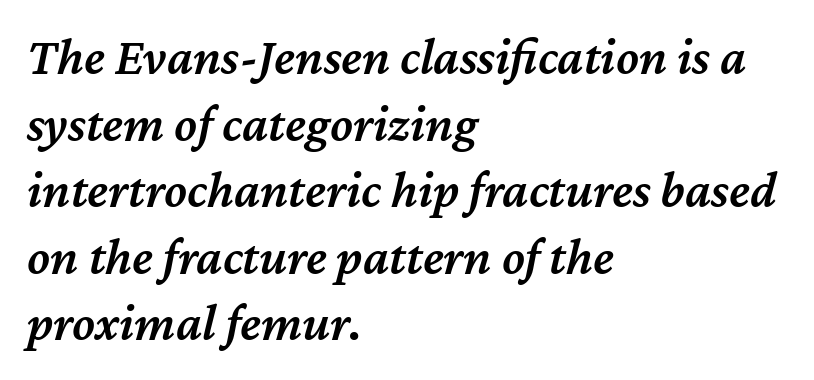
The image shows 52 px semibold type, italic (leaning right); set left-aligned, normal line spacing (1.28x), normal letter spacing, not underlined; medium stroke contrast and a medium x-height.
